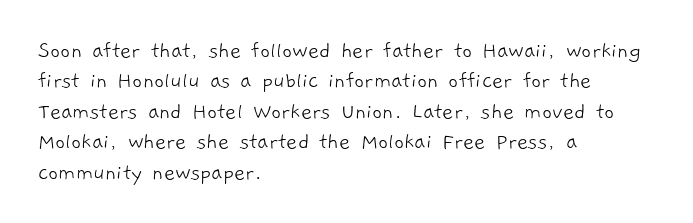
Q: Is the text bold? A: No.
Q: Is the text underlined? A: No.
Q: How is the paragraph aligned? A: Left-aligned.
Q: Is the spacing between letters normal or unusually wide? A: Normal.
Q: Is the spacing between lines tight, normal or loose? A: Normal.
